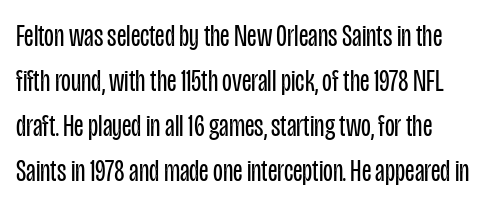
Q: Is the text bold? A: No.
Q: Is the text italic (slanted)? A: No, it is upright.
Q: Is the typeface a serif or a sans-serif typeface? A: Sans-serif.
Q: Is the text underlined? A: No.
Q: Is the spacing between letters normal or unusually wide? A: Normal.
Q: Is the spacing between lines tight, normal or loose? A: Normal.
Q: Width (condensed, normal, or wide)? A: Condensed.
Q: Stroke contrast? A: Low.
Q: x-height? A: Large.
Q: Monospaced? A: No.
